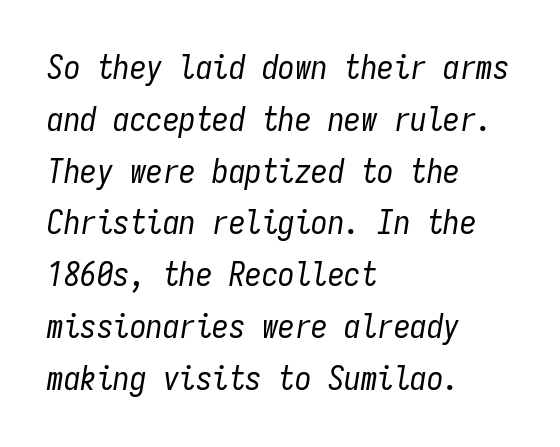
The image shows 33 px regular-weight, condensed type, italic (leaning right), monospaced; set left-aligned, normal line spacing (1.57x), normal letter spacing, not underlined; low stroke contrast and a medium x-height.
